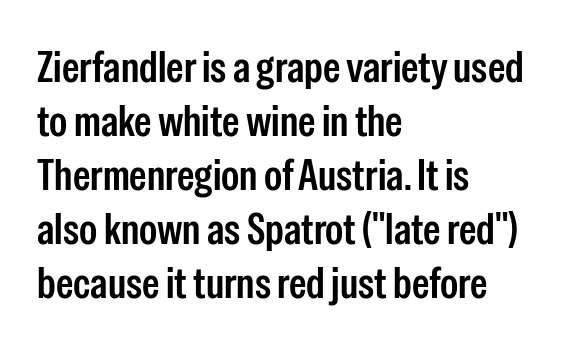
Q: Is the text bold? A: Semi-bold.
Q: Is the text italic (slanted)? A: No, it is upright.
Q: Is the typeface a serif or a sans-serif typeface? A: Sans-serif.
Q: Is the text underlined? A: No.
Q: How is the paragraph aligned? A: Left-aligned.
Q: Is the spacing between letters normal or unusually wide? A: Normal.
Q: Width (condensed, normal, or wide)? A: Condensed.
Q: Stroke contrast? A: Low.
Q: x-height? A: Medium.
Q: Monospaced? A: No.
